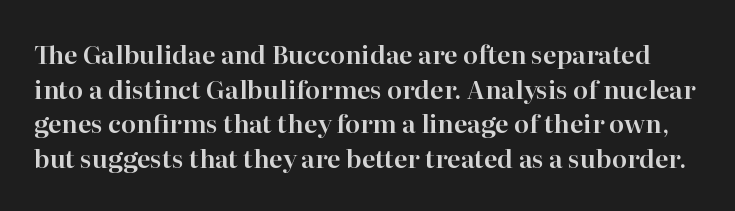
Q: Is the text italic (slanted)? A: No, it is upright.
Q: Is the text underlined? A: No.
Q: Is the spacing between letters normal or unusually wide? A: Normal.
Q: Is the spacing between lines tight, normal or loose? A: Normal.
